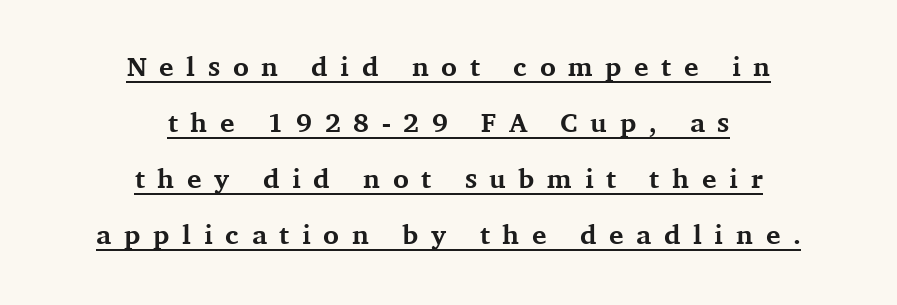
The lines in this sample share a center point and differ in where they start and stop. Caption: expanded tracking, letters set apart. Every stem runs plumb, perpendicular to the baseline. Notice how a bar underscores the lettering throughout. Pretty heavy lettering here — definitely bold. Reading down the column, the eye jumps a long way to each next line.
